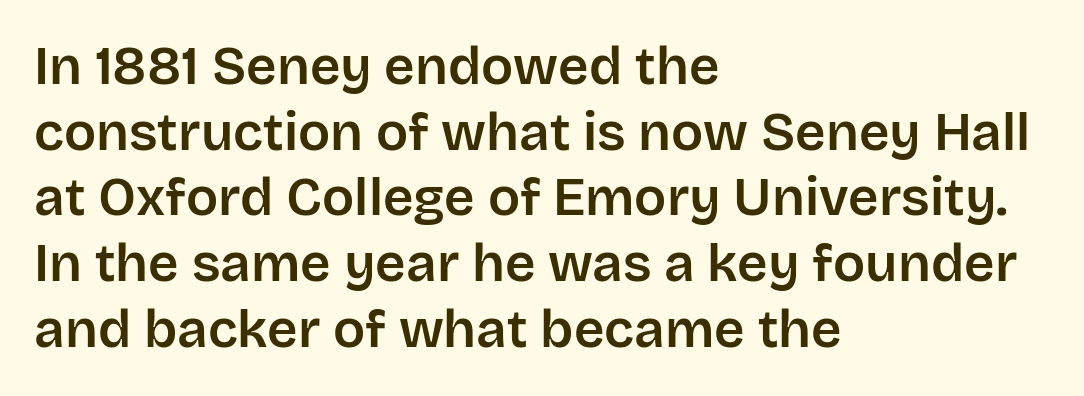
The image shows 53 px sans-serif type, upright; set left-aligned, line spacing 1.24x, normal letter spacing, not underlined; low stroke contrast and a large x-height.
